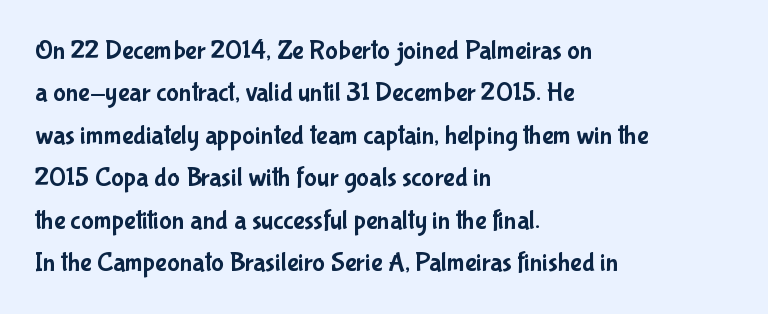
Successive baselines arrive at the customary interval. Tall strokes in this sample are plumb rather than angled. Where is the straight margin? On the left. Lines of text with bare space underneath. Each word holds together tightly as a unit, with standard inter-letter gaps.
